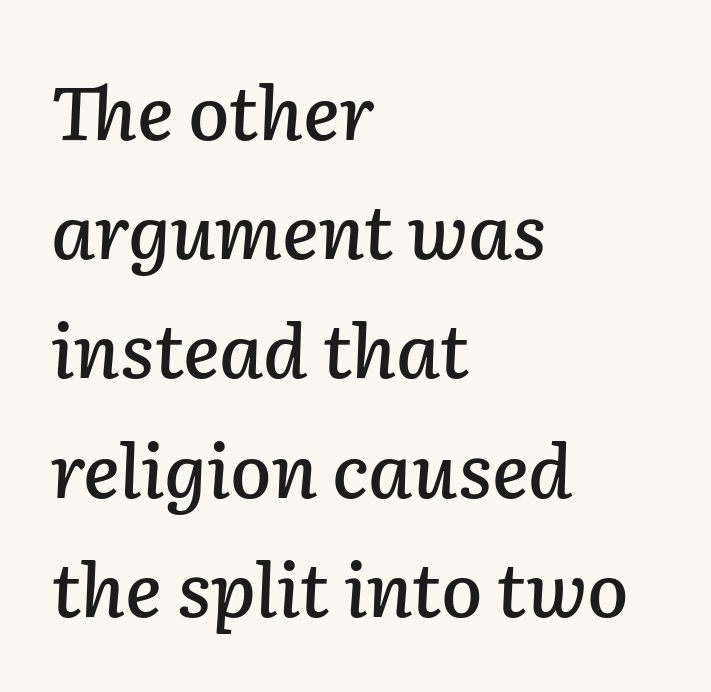
{"italic": "yes", "lean": "right", "slant_degrees": 2, "width": "normal", "stroke_contrast": "low", "x_height": "medium", "monospaced": "no", "underline": "no", "align": "left", "line_spacing": "normal", "line_spacing_ratio": 1.59, "letter_spacing": "normal", "letter_spacing_em": 0.0, "glyph_px": 75}
